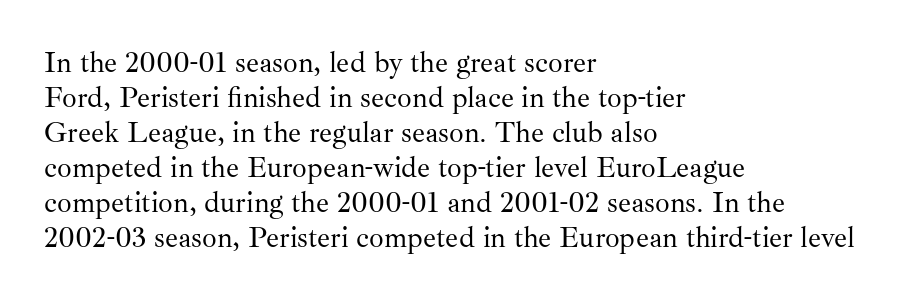
Q: Is the text bold? A: No.
Q: Is the text italic (slanted)? A: No, it is upright.
Q: Is the typeface a serif or a sans-serif typeface? A: Serif.
Q: Is the text underlined? A: No.
Q: How is the paragraph aligned? A: Left-aligned.
Q: Is the spacing between letters normal or unusually wide? A: Normal.
Q: Width (condensed, normal, or wide)? A: Normal.
Q: Stroke contrast? A: Medium.
Q: x-height? A: Small.
Q: Monospaced? A: No.
